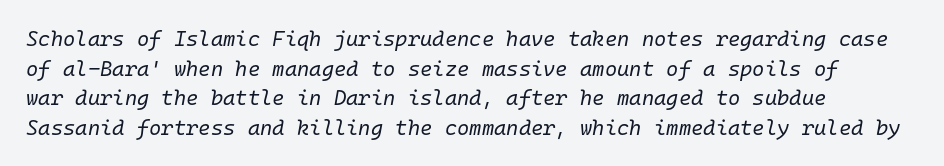
Q: Is the text bold? A: No.
Q: Is the text italic (slanted)? A: Yes, it leans right by about 10 degrees.
Q: Is the text underlined? A: No.
Q: How is the paragraph aligned? A: Left-aligned.
Q: Is the spacing between letters normal or unusually wide? A: Normal.
Q: Is the spacing between lines tight, normal or loose? A: Normal.
